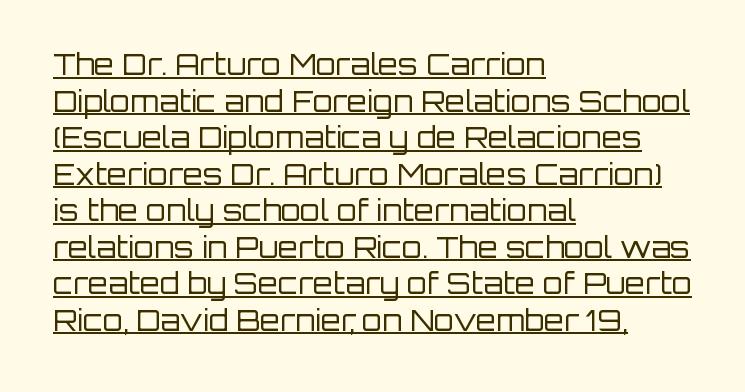
Regular leading. The words here are underlined. This is the regular roman posture of the typeface. Each word holds together tightly as a unit, with standard inter-letter gaps. The rendering shows plain stroke endings on the letterforms — a sans-serif design. The strokes carry an ordinary text weight at most.
